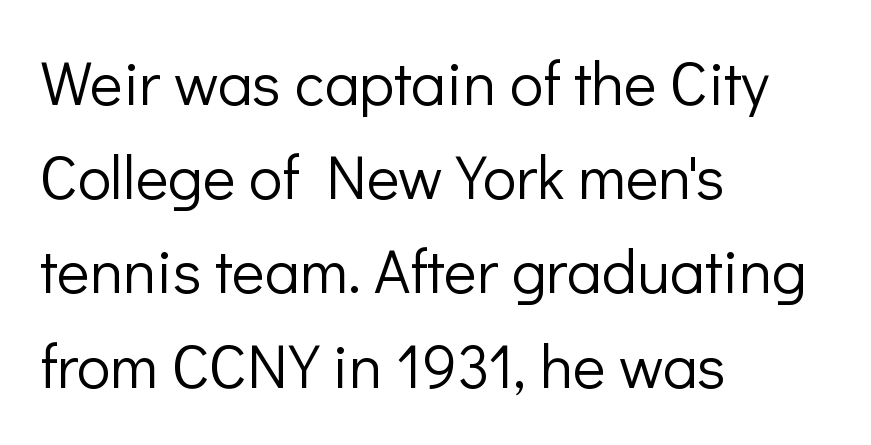
{"serif": "no", "italic": "no", "bold": "no", "weight": "light", "width": "normal", "stroke_contrast": "low", "x_height": "medium", "monospaced": "no", "underline": "no", "align": "left", "line_spacing": "normal", "line_spacing_ratio": 1.52, "letter_spacing": "normal", "letter_spacing_em": 0.0, "glyph_px": 62}
